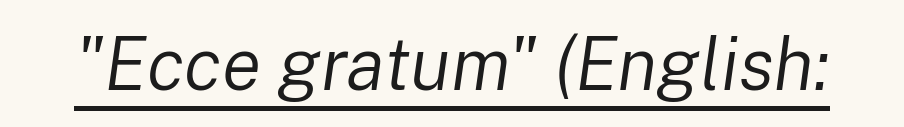
Decoration check: the copy is underlined. Compared with typical body copy, the letter spacing here is the same. The strokes are not fattened; the text isn't bold. The passage shown is typed in a proportional face where columns would drift.
